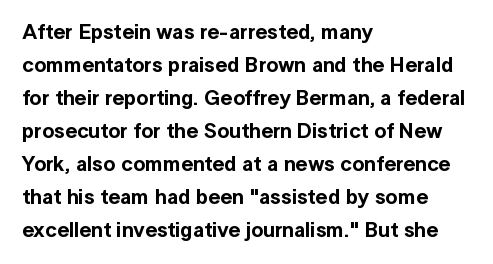
{"italic": "no", "underline": "no", "align": "left", "line_spacing": "normal", "line_spacing_ratio": 1.57, "letter_spacing": "normal", "letter_spacing_em": 0.0, "glyph_px": 21}
